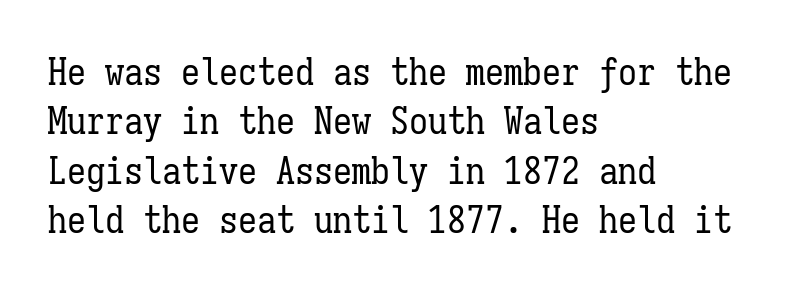
Q: Is the text bold? A: No.
Q: Is the text italic (slanted)? A: No, it is upright.
Q: Is the text underlined? A: No.
Q: How is the paragraph aligned? A: Left-aligned.
Q: Is the spacing between letters normal or unusually wide? A: Normal.
Q: Is the spacing between lines tight, normal or loose? A: Normal.
Q: Width (condensed, normal, or wide)? A: Condensed.
Q: Stroke contrast? A: Low.
Q: x-height? A: Medium.
Q: Monospaced? A: Yes.
